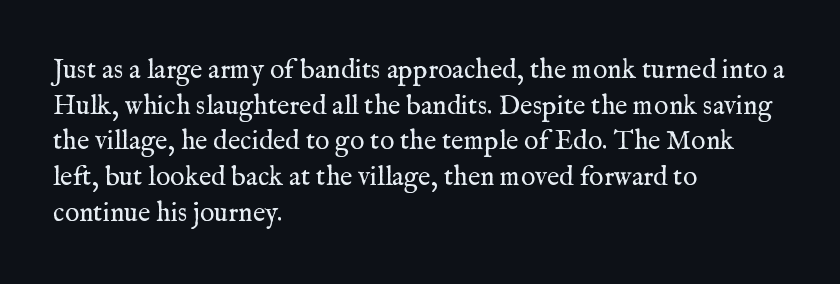
Notice how descenders clear the ascenders below comfortably — that's standard leading. Rule under the text: the space is simply empty. This rendering uses left alignment, leaving the right contour irregular. The type sits square on the baseline with zero lean. The font sits on the lighter half of the weight spectrum, regular included. The gaps between neighbouring characters are ordinary and unremarkable.
